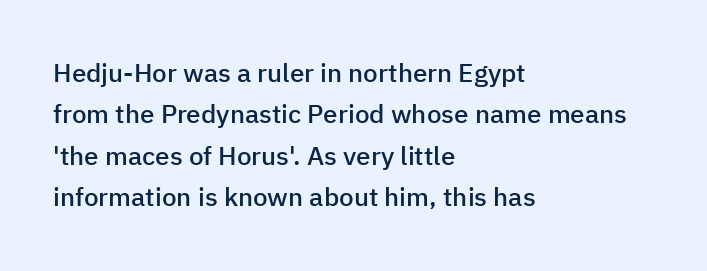
The lines are quadded left. Descenders hang freely into open space. Semibold letterforms, between regular and bold. Observe the ordinary spacing: letters are neighbours, not strangers.
